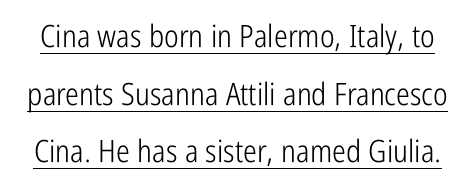
The font family rendered here belongs to the sans-serif group. Do the characters align in a grid? No, the font is proportional. Nope, not italic — everything's standing straight. Stroke mass is kept to a normal reading level or below. These characters rest on top of a visible drawn line.
